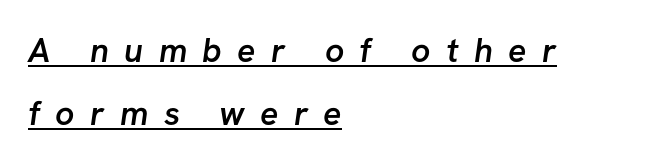
{"serif": "no", "bold": "semi", "weight": "semibold", "width": "normal", "stroke_contrast": "low", "x_height": "medium", "monospaced": "no", "underline": "yes", "align": "left", "line_spacing_ratio": 1.85, "letter_spacing": "wide", "letter_spacing_em": 0.45, "glyph_px": 34}
